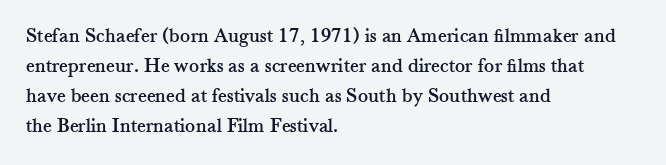
The image shows 21 px text type, upright; set left-aligned, normal line spacing (1.43x), normal letter spacing, not underlined.
